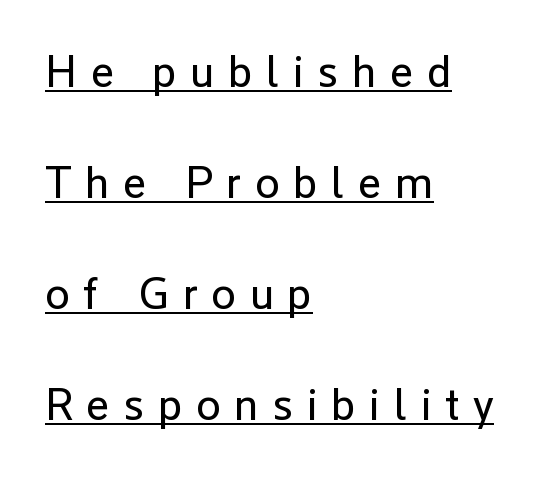
{"serif": "no", "italic": "no", "bold": "no", "weight": "regular", "width": "normal", "stroke_contrast": "low", "x_height": "medium", "monospaced": "no", "underline": "yes", "align": "left", "line_spacing": "loose", "line_spacing_ratio": 2.47, "letter_spacing": "wide", "letter_spacing_em": 0.3, "glyph_px": 45}
